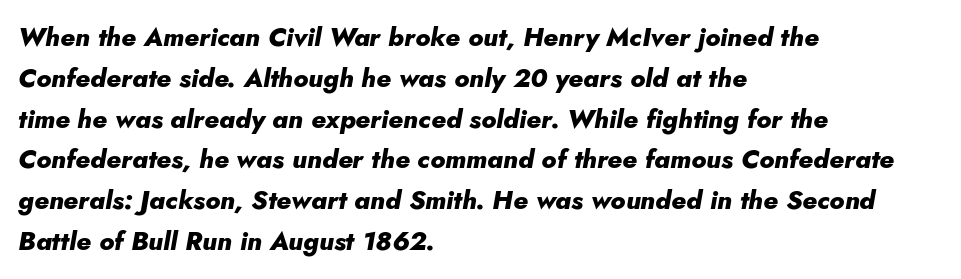
Q: Is the text bold? A: Yes.
Q: Is the text italic (slanted)? A: Yes, it leans right by about 5 degrees.
Q: Is the text underlined? A: No.
Q: How is the paragraph aligned? A: Left-aligned.
Q: Is the spacing between letters normal or unusually wide? A: Normal.
Q: Is the spacing between lines tight, normal or loose? A: Normal.
